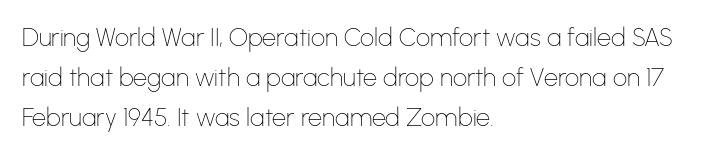
Q: Is the text bold? A: No.
Q: Is the text italic (slanted)? A: No, it is upright.
Q: Is the text underlined? A: No.
Q: How is the paragraph aligned? A: Left-aligned.
Q: Is the spacing between letters normal or unusually wide? A: Normal.
Q: Is the spacing between lines tight, normal or loose? A: Normal.
